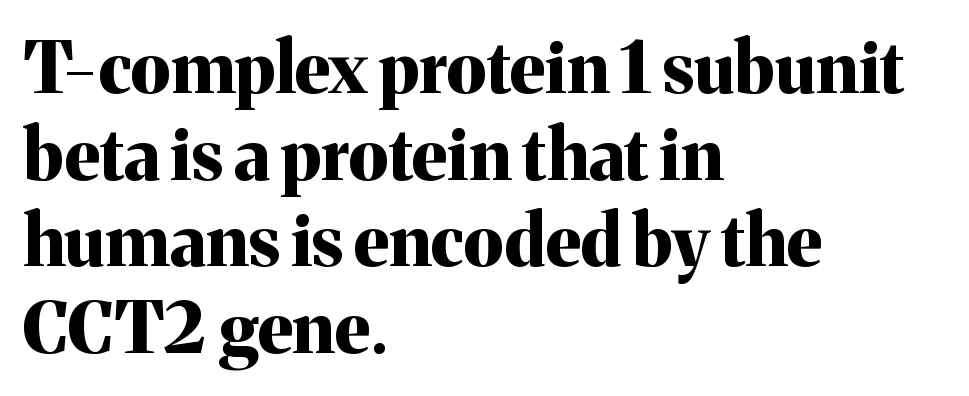
Q: Is the text bold? A: Yes.
Q: Is the text italic (slanted)? A: No, it is upright.
Q: Is the typeface a serif or a sans-serif typeface? A: Serif.
Q: Is the text underlined? A: No.
Q: How is the paragraph aligned? A: Left-aligned.
Q: Is the spacing between letters normal or unusually wide? A: Normal.
Q: Width (condensed, normal, or wide)? A: Normal.
Q: Stroke contrast? A: Medium.
Q: x-height? A: Medium.
Q: Monospaced? A: No.
